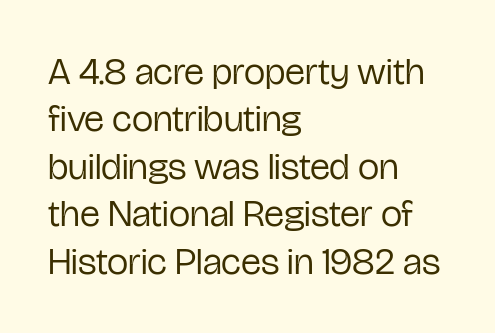
{"serif": "no", "italic": "no", "bold": "no", "weight": "regular", "width": "condensed", "stroke_contrast": "low", "x_height": "medium", "monospaced": "no", "underline": "no", "align": "left", "line_spacing": "normal", "line_spacing_ratio": 1.25, "letter_spacing": "normal", "letter_spacing_em": 0.0, "glyph_px": 38}
